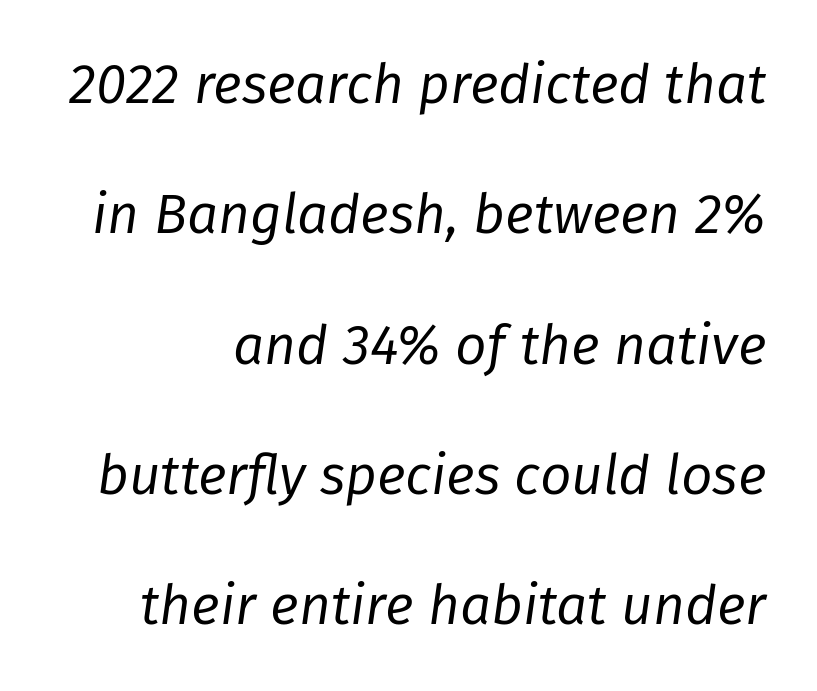
Q: Is the text bold? A: No.
Q: Is the text italic (slanted)? A: Yes, it leans right by about 8 degrees.
Q: Is the text underlined? A: No.
Q: How is the paragraph aligned? A: Right-aligned.
Q: Is the spacing between letters normal or unusually wide? A: Normal.
Q: Is the spacing between lines tight, normal or loose? A: Loose.
Q: Width (condensed, normal, or wide)? A: Normal.
Q: Stroke contrast? A: Low.
Q: x-height? A: Medium.
Q: Monospaced? A: No.
